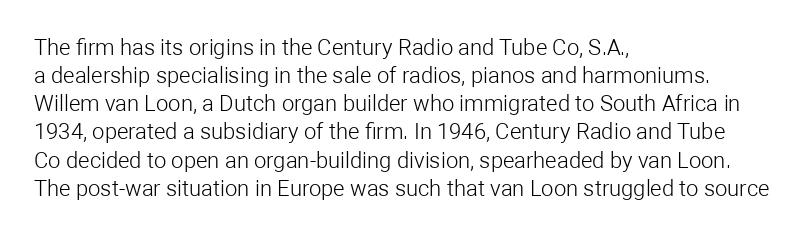
Q: Is the text bold? A: No.
Q: Is the text italic (slanted)? A: No, it is upright.
Q: Is the text underlined? A: No.
Q: How is the paragraph aligned? A: Left-aligned.
Q: Is the spacing between letters normal or unusually wide? A: Normal.
Q: Is the spacing between lines tight, normal or loose? A: Normal.
